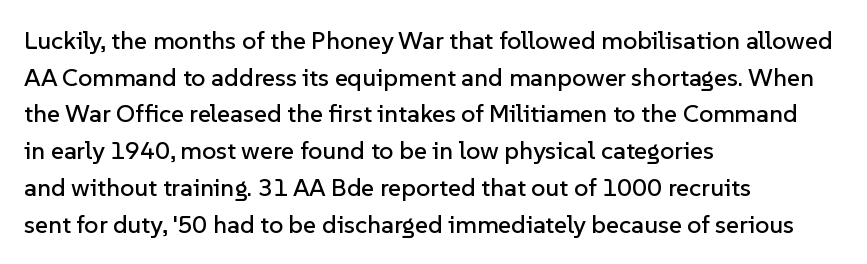
The letters stand straight up with perfectly vertical stems. The tracking reads as untouched default to a designer's eye. Vertical spacing — default. All the whitespace from short lines collects on the right. Bare-footed words on every line.
